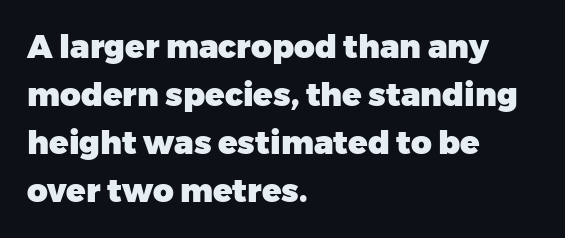
These lines are rendered in a variable-pitch font. These lines stack with their left ends in a neat column. The letters are bold, with thick, heavy strokes. The letters stand upright; this is a roman face. Type without underlining. Honestly, the row spacing looks completely unremarkable.
